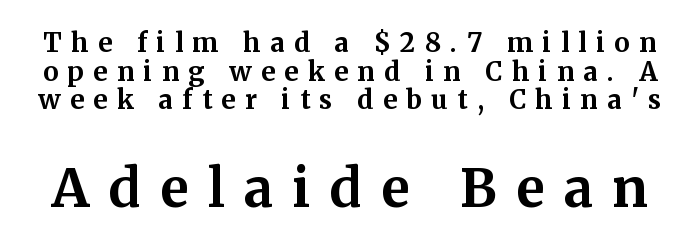
Q: Is the text bold? A: Yes.
Q: Is the text italic (slanted)? A: No, it is upright.
Q: Is the typeface a serif or a sans-serif typeface? A: Serif.
Q: Is the text underlined? A: No.
Q: Is the spacing between letters normal or unusually wide? A: Unusually wide.
Q: Is the spacing between lines tight, normal or loose? A: Tight.
Q: Which block of text is set in a larger size, the first (top) or the second (bottom)? A: The second (bottom) one.
Q: Width (condensed, normal, or wide)? A: Normal.
Q: Stroke contrast? A: Medium.
Q: x-height? A: Medium.
Q: Monospaced? A: No.
